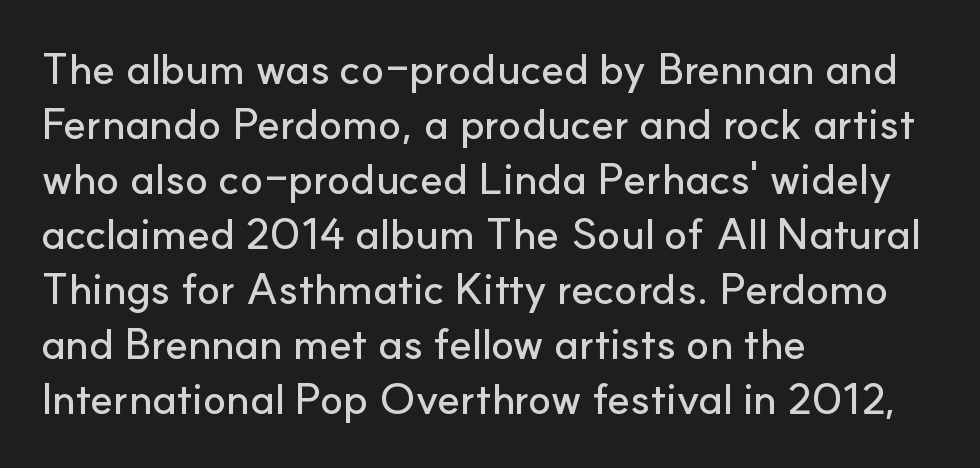
A classic flush-left, rag-right setting is used for this passage. The characters display no serif detailing; their extremities are plain. Spacing verdict: proportional, widths tailored to each character. How would I describe the line gaps? Plain and ordinary.
